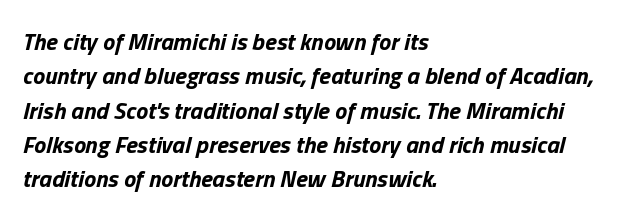
Q: Is the text bold? A: Yes.
Q: Is the text italic (slanted)? A: Yes, it leans right by about 13 degrees.
Q: Is the text underlined? A: No.
Q: How is the paragraph aligned? A: Left-aligned.
Q: Is the spacing between letters normal or unusually wide? A: Normal.
Q: Is the spacing between lines tight, normal or loose? A: Normal.
